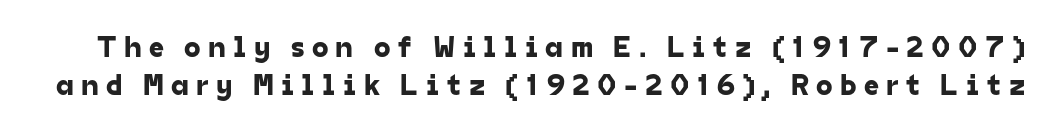
The image shows 30 px sans-serif type; set normal line spacing (1.28x), unusually wide letter spacing (+0.24 em), not underlined; low stroke contrast and a medium x-height.
